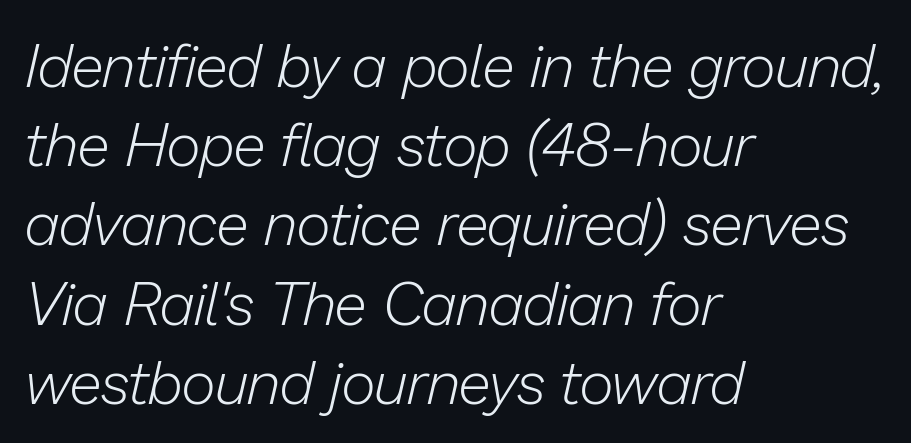
The face used here is rendered with its standard letterfit. The face used here is proportionally spaced, like ordinary book or web type. Descender tails drop into unmarked territory. What's the leading like? Ordinary, nothing unusual. The strokes carry an ordinary text weight at most.
